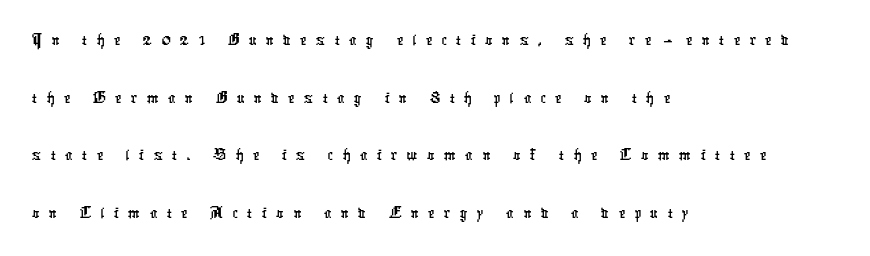
Is this a fixed-width face? No — the glyphs have proportional, varying widths. Compared with typical body copy, the letter spacing here is much looser. The face used here is a sans, in the tradition of grotesques and geometrics. The passage shown stacks its lines at a standard gap.
